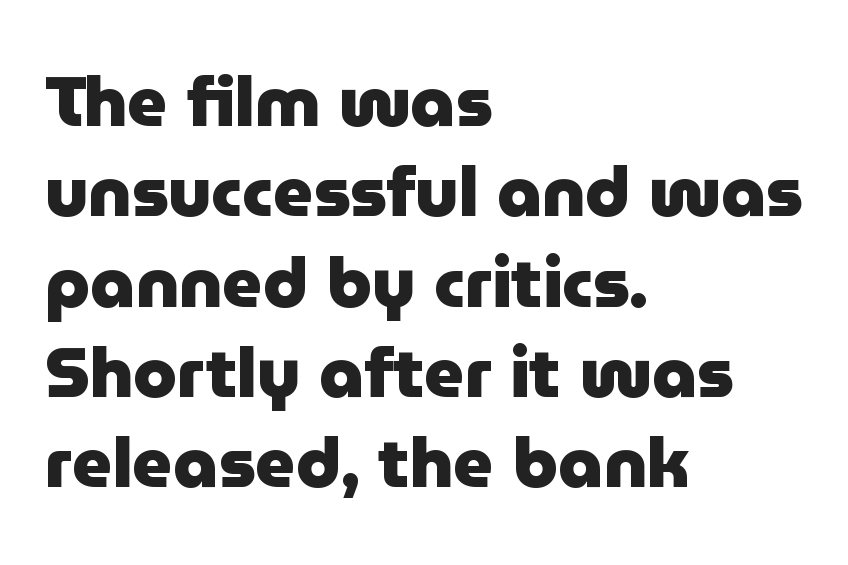
Q: Is the text bold? A: Yes.
Q: Is the text italic (slanted)? A: No, it is upright.
Q: Is the typeface a serif or a sans-serif typeface? A: Sans-serif.
Q: Is the text underlined? A: No.
Q: How is the paragraph aligned? A: Left-aligned.
Q: Is the spacing between letters normal or unusually wide? A: Normal.
Q: Is the spacing between lines tight, normal or loose? A: Normal.
Q: Width (condensed, normal, or wide)? A: Normal.
Q: Stroke contrast? A: Low.
Q: x-height? A: Medium.
Q: Monospaced? A: No.
